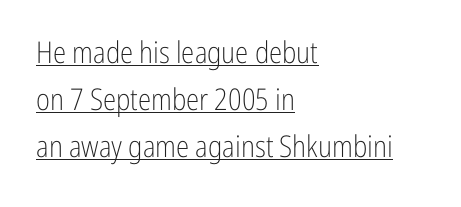
The image shows 30 px light, condensed sans-serif type, upright; set left-aligned, normal line spacing (1.57x), normal letter spacing, underlined; low stroke contrast and a medium x-height.
